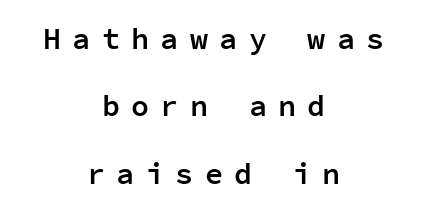
Q: Is the text bold? A: Semi-bold.
Q: Is the text italic (slanted)? A: No, it is upright.
Q: Is the typeface a serif or a sans-serif typeface? A: Sans-serif.
Q: Is the text underlined? A: No.
Q: How is the paragraph aligned? A: Centered.
Q: Is the spacing between letters normal or unusually wide? A: Unusually wide.
Q: Is the spacing between lines tight, normal or loose? A: Loose.
Q: Width (condensed, normal, or wide)? A: Normal.
Q: Stroke contrast? A: Low.
Q: x-height? A: Medium.
Q: Monospaced? A: Yes.
